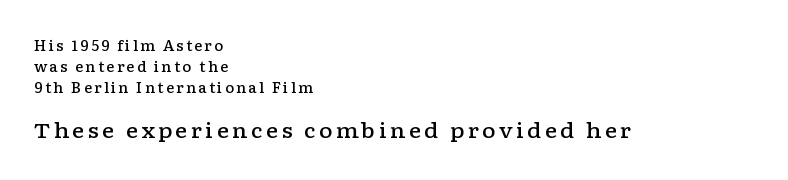
Left-aligned paragraph, ragged on the right. Unmarked baselines from the first word to the last. Is the type bold? Partly — it's a semibold, heavier than regular but not fully bold. The leading is moderate, giving the passage an even texture.
